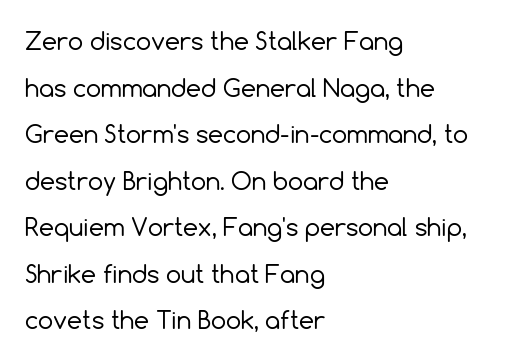
The zone under the glyphs is completely vacant. A typesetter would call this zero additional tracking. Quick note: not italic, upright. Rows of type keep a wide berth in the vertical direction.
